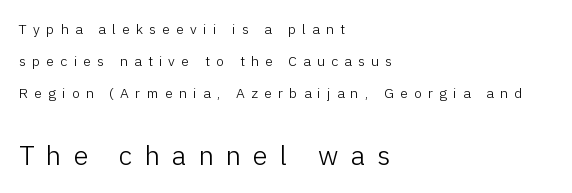
The image shows 27 px text type, upright; set left-aligned, loose line spacing (2.3x), unusually wide letter spacing (+0.45 em), not underlined; the second (bottom) block is 1.93x larger.
